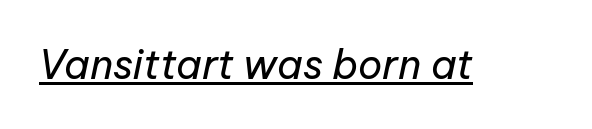
Like a heading marked for emphasis, these lines bear an underscore. Ink coverage per letter is moderate at most. Students, note that the glyphs here touch the page at normal intervals. If you drew a line through each stem, it would be angled. This sample has the flowing, uneven cadence of proportional lettering.
